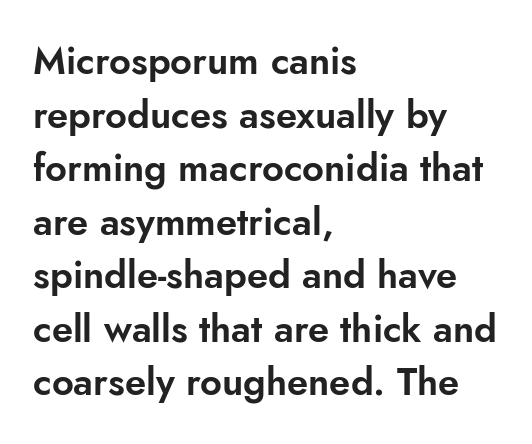
The image shows 38 px sans-serif type, upright; set left-aligned, normal line spacing (1.41x), normal letter spacing, not underlined; low stroke contrast and a small x-height.
